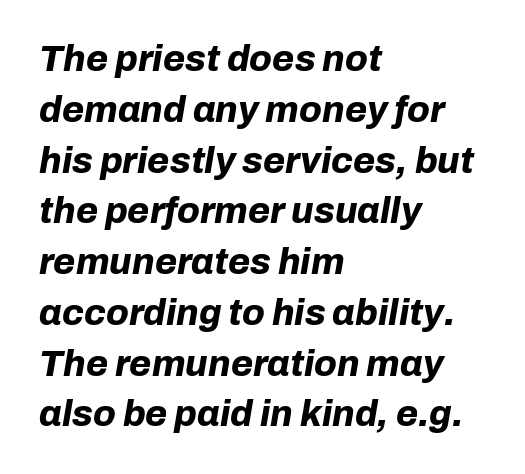
The image shows 36 px bold type, italic (leaning right); set left-aligned, normal line spacing (1.41x), normal letter spacing, not underlined; low stroke contrast and a medium x-height.
